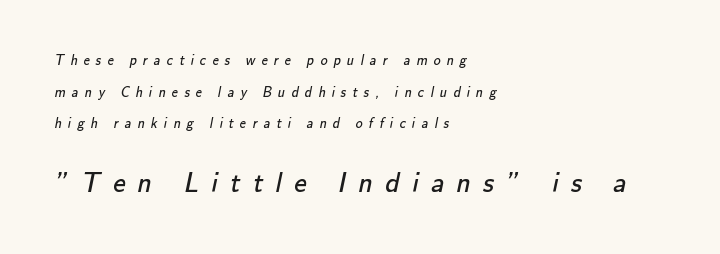
{"serif": "no", "bold": "no", "weight": "regular", "width": "normal", "stroke_contrast": "low", "x_height": "small", "monospaced": "no", "underline": "no", "align": "left", "line_spacing": "loose", "line_spacing_ratio": 2.26, "letter_spacing": "wide", "letter_spacing_em": 0.44, "larger_block": "second", "size_ratio": 2.0, "glyph_px": 28}
